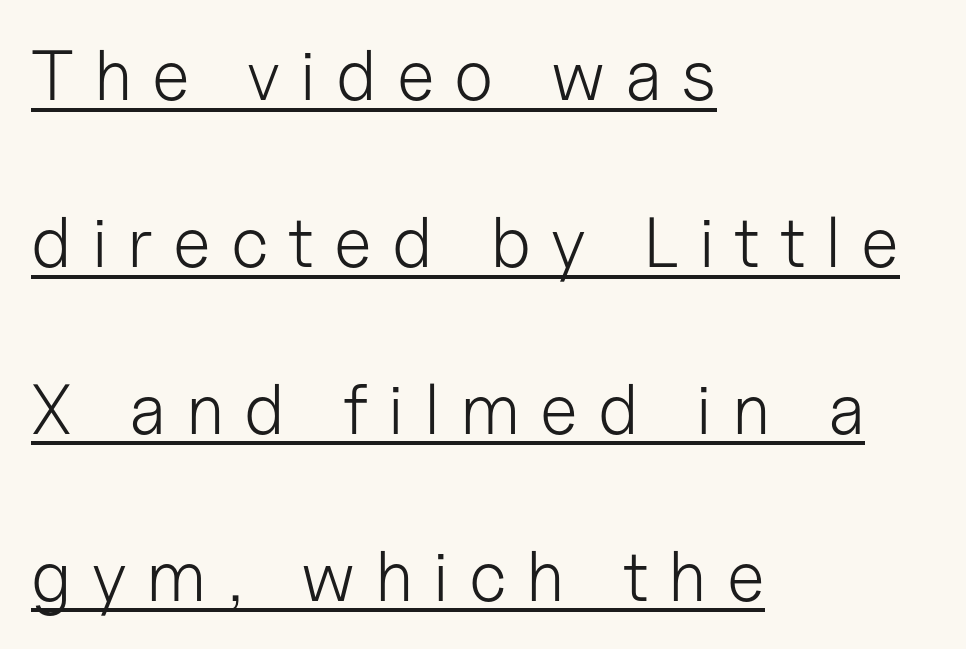
Q: Is the text bold? A: No.
Q: Is the text italic (slanted)? A: No, it is upright.
Q: Is the typeface a serif or a sans-serif typeface? A: Sans-serif.
Q: Is the text underlined? A: Yes.
Q: How is the paragraph aligned? A: Left-aligned.
Q: Is the spacing between letters normal or unusually wide? A: Unusually wide.
Q: Is the spacing between lines tight, normal or loose? A: Loose.
Q: Width (condensed, normal, or wide)? A: Normal.
Q: Stroke contrast? A: Low.
Q: x-height? A: Medium.
Q: Monospaced? A: No.
